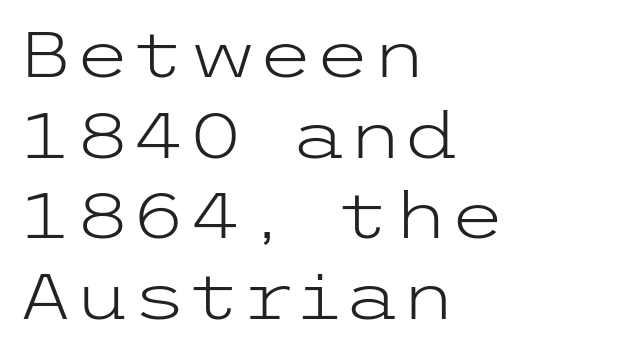
{"serif": "no", "italic": "no", "bold": "no", "weight": "light", "width": "wide", "stroke_contrast": "low", "x_height": "medium", "underline": "no", "align": "left", "line_spacing_ratio": 1.24, "letter_spacing": "normal", "letter_spacing_em": 0.0, "glyph_px": 65}
